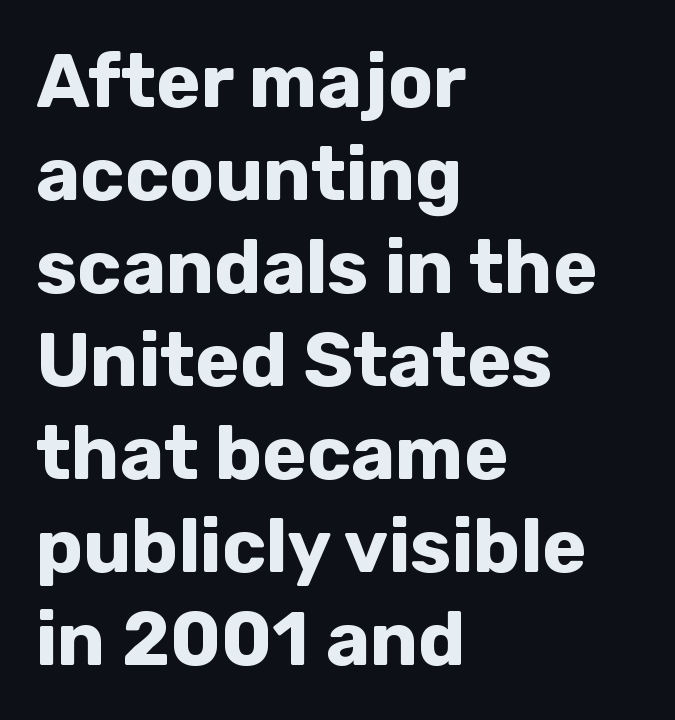
{"serif": "no", "italic": "no", "bold": "yes", "weight": "bold", "width": "normal", "stroke_contrast": "low", "x_height": "medium", "monospaced": "no", "underline": "no", "align": "left", "line_spacing_ratio": 1.24, "letter_spacing": "normal", "letter_spacing_em": 0.0, "glyph_px": 75}
